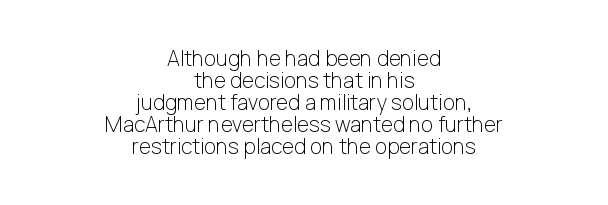
The lettering holds an erect, upright posture throughout. Unmarked baselines from the first word to the last. The strokes carry an ordinary text weight at most. Each new line begins almost immediately beneath the previous one. Is the letter spacing exaggerated? No — it looks like the ordinary default.
